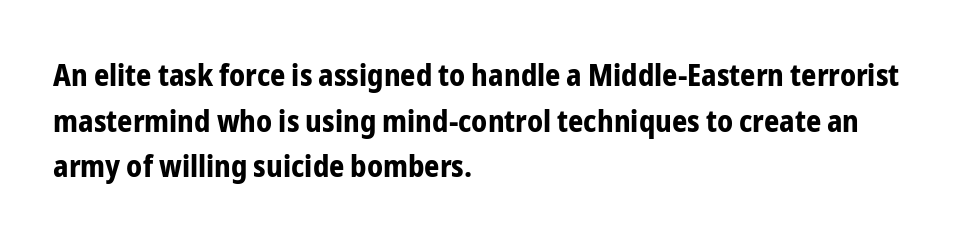
The image shows 30 px bold, condensed sans-serif type, upright; set left-aligned, normal line spacing (1.52x), normal letter spacing, not underlined; low stroke contrast and a medium x-height.
